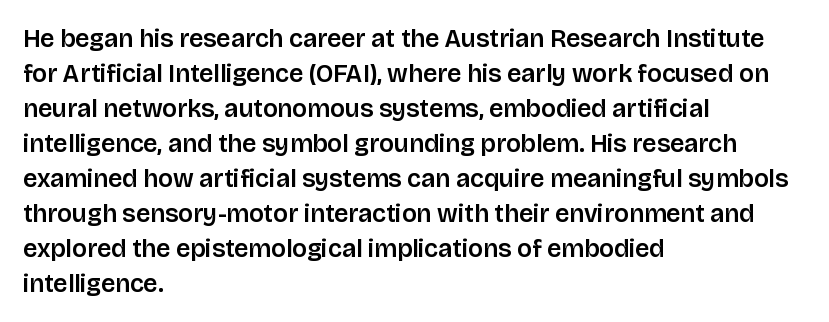
{"italic": "no", "underline": "no", "align": "left", "line_spacing": "normal", "line_spacing_ratio": 1.4, "letter_spacing": "normal", "letter_spacing_em": 0.0, "glyph_px": 25}
